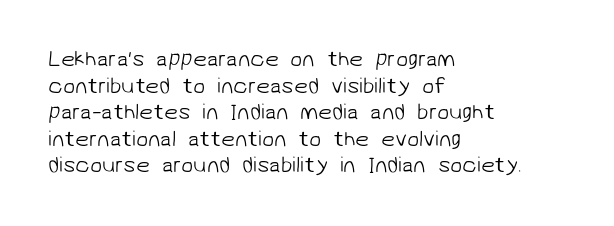
Q: Is the text bold? A: No.
Q: Is the text underlined? A: No.
Q: How is the paragraph aligned? A: Left-aligned.
Q: Is the spacing between letters normal or unusually wide? A: Normal.
